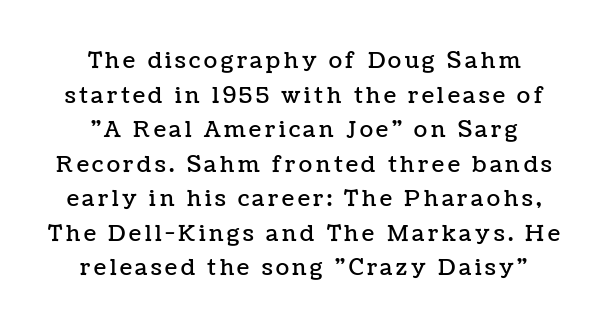
{"italic": "no", "underline": "no", "align": "center", "line_spacing": "normal", "line_spacing_ratio": 1.57, "glyph_px": 22}
